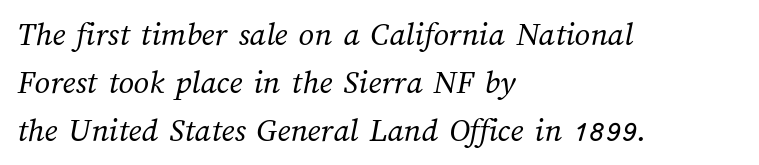
No heavy texture on the line: the type isn't bold. Here the designer chose a conventional face with non-uniform glyph widths. The words here are not underlined. This rendering leaves character spacing at its baseline value. Is the block centered? No — it sits flush against the left margin. Summary of vertical rhythm: regular, with standard interline spacing.
